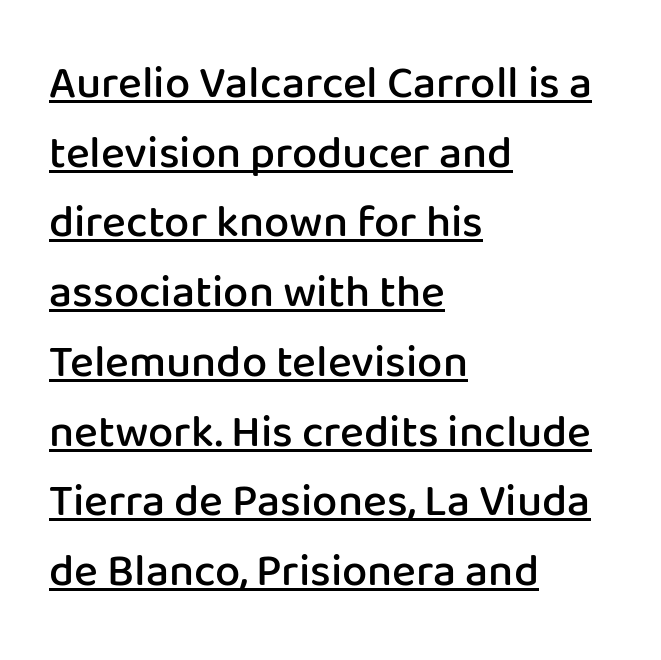
The image shows 45 px semibold sans-serif type, upright; set left-aligned, normal line spacing (1.55x), normal letter spacing, underlined; low stroke contrast and a medium x-height.
